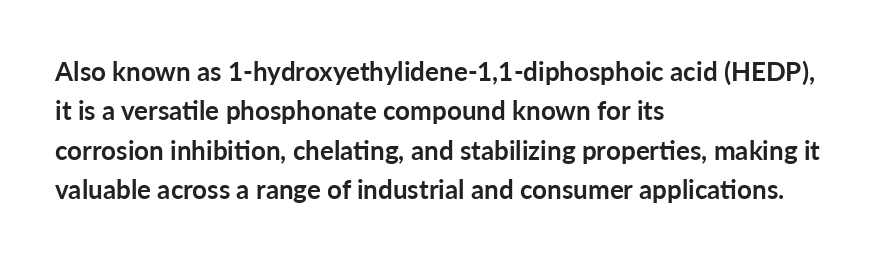
The image shows 26 px bold type, upright; set left-aligned, normal line spacing (1.51x), normal letter spacing, not underlined.
